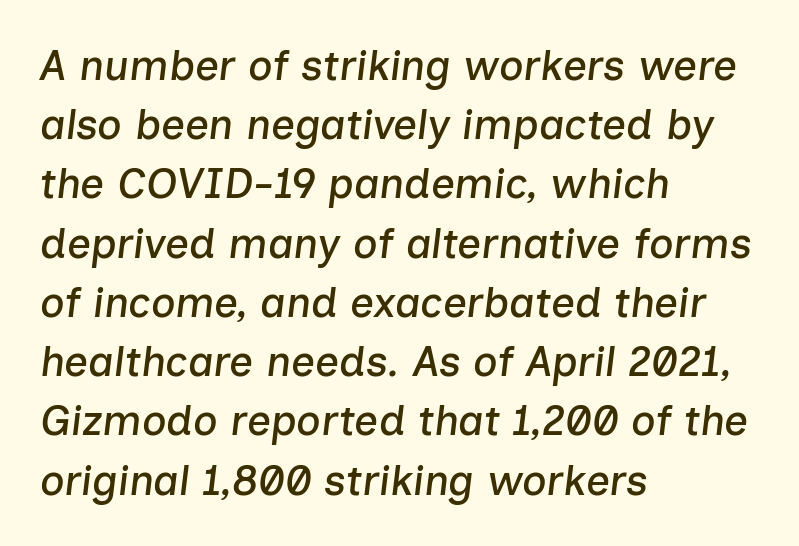
The image shows 42 px text type, italic (leaning right); set left-aligned, normal line spacing (1.41x), normal letter spacing, not underlined; low stroke contrast and a medium x-height.
